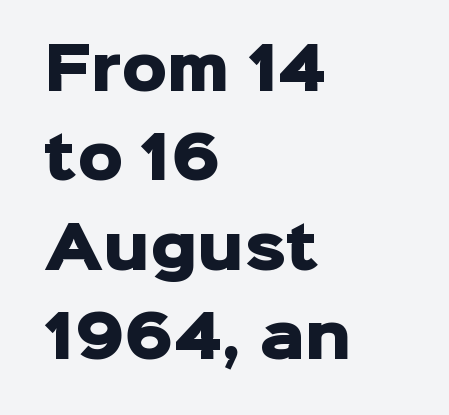
Italic? Not at all — the glyphs are vertical. Students, this is bold: see how much ink each stroke carries. Letterform terminals end flat and unadorned throughout the passage. How are the letters spaced? Ordinarily, with no added tracking.
